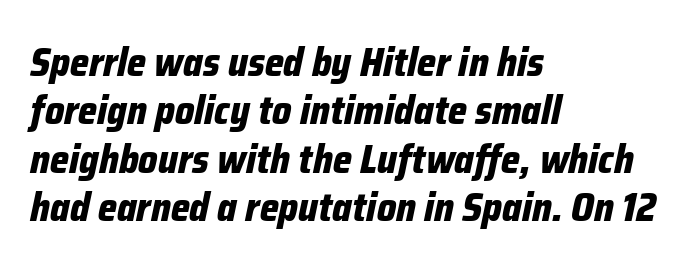
The image shows 40 px bold, condensed type, italic (leaning right); set left-aligned, line spacing 1.21x, normal letter spacing, not underlined; low stroke contrast and a medium x-height.
